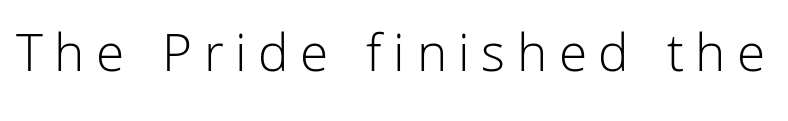
The image shows 55 px light sans-serif type, upright; set unusually wide letter spacing (+0.21 em), not underlined; low stroke contrast and a medium x-height.
